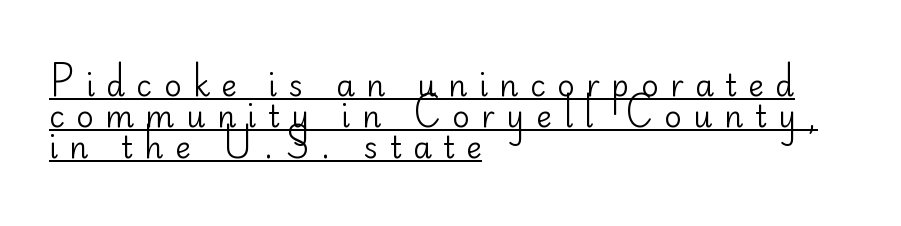
{"serif": "no", "italic": "no", "bold": "no", "weight": "regular", "width": "normal", "stroke_contrast": "low", "x_height": "small", "monospaced": "no", "underline": "yes", "align": "left", "line_spacing": "tight", "line_spacing_ratio": 1.03, "letter_spacing": "wide", "letter_spacing_em": 0.38, "glyph_px": 30}
